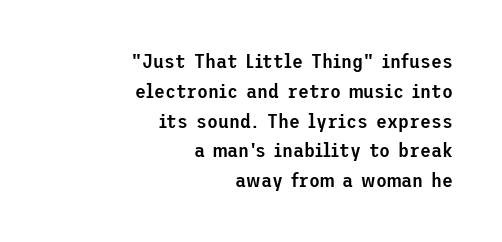
Caption: standard tracking, unaltered. Stems and bowls a touch heavier than normal — semibold. Each new line begins a customary step beneath the previous one. The passage is arranged like a letterhead date or caption credit — flush right. Each row of text sits above clean, open space. Rendered with straight, roman letterforms.
